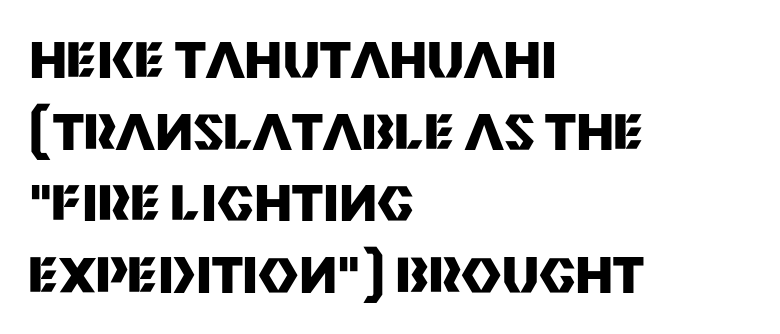
Q: Is the text bold? A: Yes.
Q: Is the text italic (slanted)? A: No, it is upright.
Q: Is the typeface a serif or a sans-serif typeface? A: Sans-serif.
Q: Is the text underlined? A: No.
Q: How is the paragraph aligned? A: Left-aligned.
Q: Is the spacing between letters normal or unusually wide? A: Normal.
Q: Is the spacing between lines tight, normal or loose? A: Normal.
Q: Width (condensed, normal, or wide)? A: Normal.
Q: Stroke contrast? A: Medium.
Q: x-height? A: Large.
Q: Monospaced? A: No.
